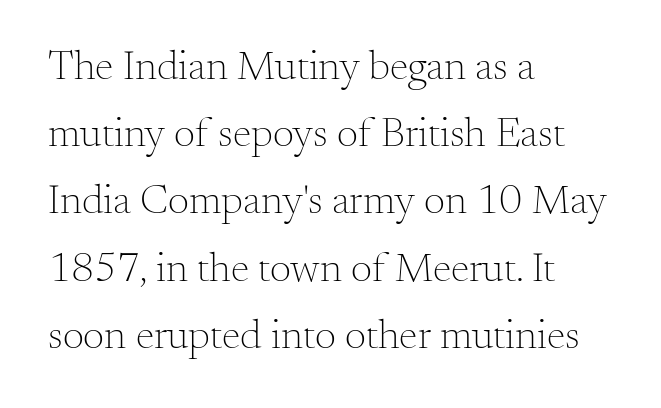
{"serif": "yes", "italic": "no", "bold": "no", "weight": "light", "width": "normal", "stroke_contrast": "medium", "x_height": "small", "monospaced": "no", "underline": "no", "align": "left", "line_spacing": "normal", "line_spacing_ratio": 1.6, "letter_spacing": "normal", "letter_spacing_em": 0.0, "glyph_px": 42}
